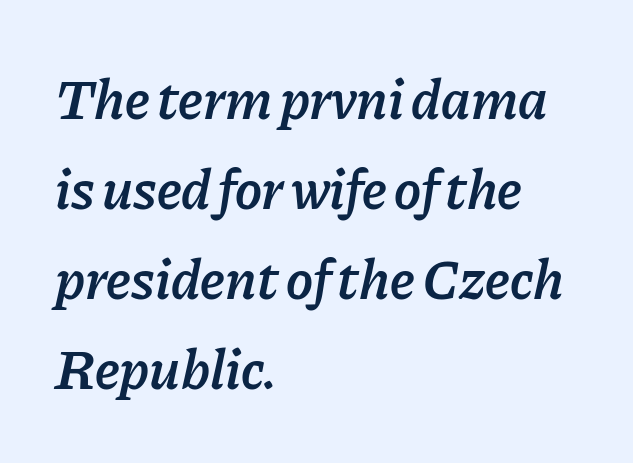
Varying glyph widths throughout — classic text-font behaviour. This rendering features lettering with no underline. The font is running at a semibold setting, under full bold. Characters are canted at an angle relative to the baseline's perpendicular.
